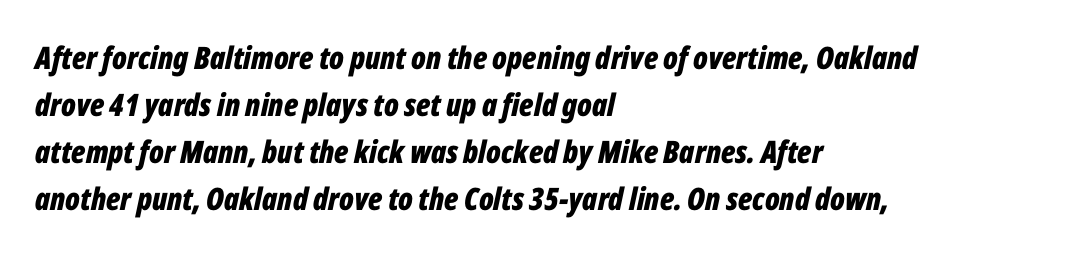
The image shows 31 px bold, condensed type, italic (leaning right); set left-aligned, normal line spacing (1.52x), normal letter spacing, not underlined; low stroke contrast and a medium x-height.
